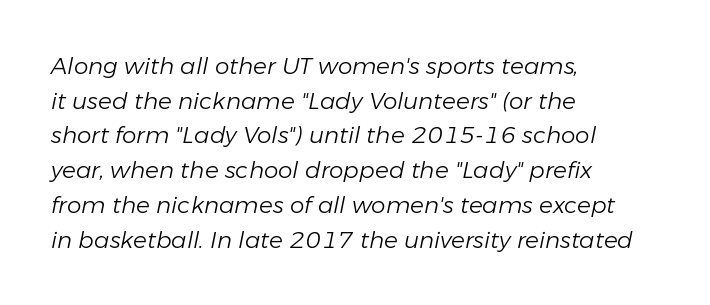
Every row of glyphs begins at an identical x-position on the left. Interline gaps are of average width in this sample. Glance below the letters and you will spot only blank space. The passage shown is not bold in any degree.
